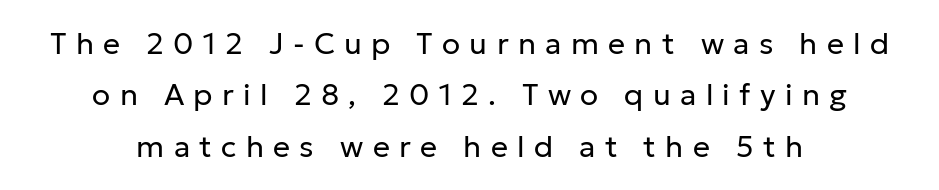
Q: Is the text bold? A: No.
Q: Is the text italic (slanted)? A: No, it is upright.
Q: Is the typeface a serif or a sans-serif typeface? A: Sans-serif.
Q: Is the text underlined? A: No.
Q: How is the paragraph aligned? A: Centered.
Q: Is the spacing between letters normal or unusually wide? A: Unusually wide.
Q: Width (condensed, normal, or wide)? A: Normal.
Q: Stroke contrast? A: Low.
Q: x-height? A: Medium.
Q: Monospaced? A: No.
